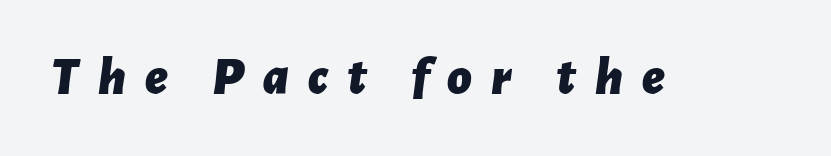
The image shows 53 px bold type, italic (leaning right); set unusually wide letter spacing (+0.36 em), not underlined; low stroke contrast and a medium x-height.
